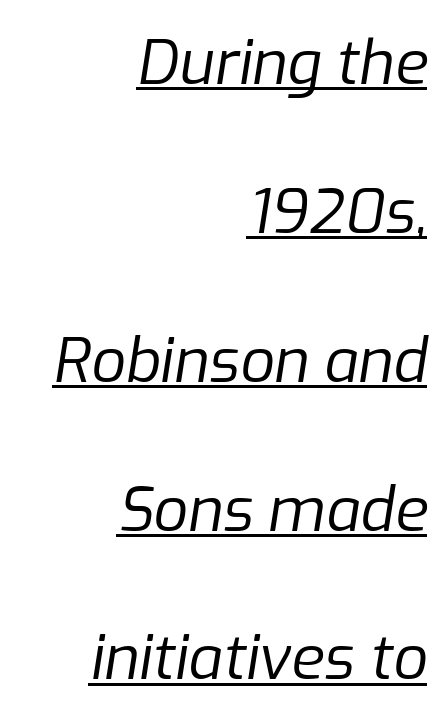
Q: Is the text bold? A: No.
Q: Is the text italic (slanted)? A: Yes, it leans right by about 9 degrees.
Q: Is the text underlined? A: Yes.
Q: How is the paragraph aligned? A: Right-aligned.
Q: Is the spacing between letters normal or unusually wide? A: Normal.
Q: Is the spacing between lines tight, normal or loose? A: Loose.
Q: Width (condensed, normal, or wide)? A: Normal.
Q: Stroke contrast? A: Low.
Q: x-height? A: Medium.
Q: Monospaced? A: No.
